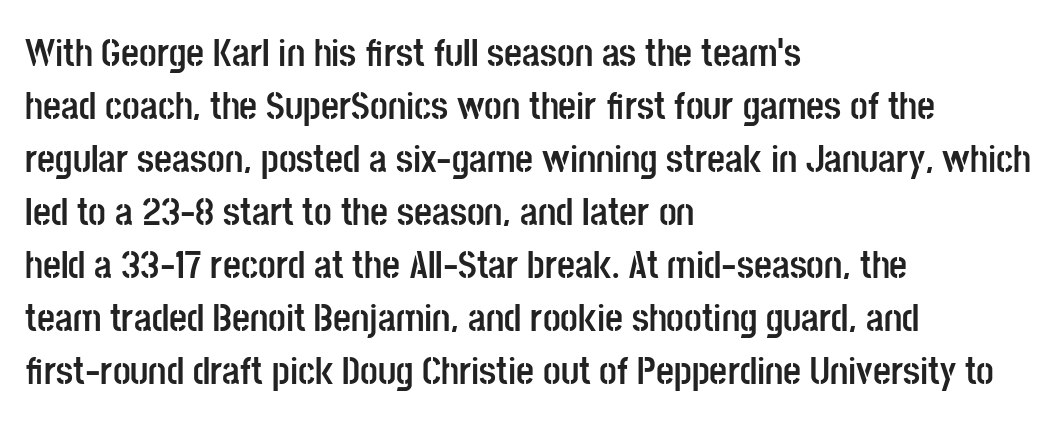
The image shows 39 px semibold, condensed sans-serif type, upright; set left-aligned, normal line spacing (1.36x), normal letter spacing, not underlined; low stroke contrast and a large x-height.
